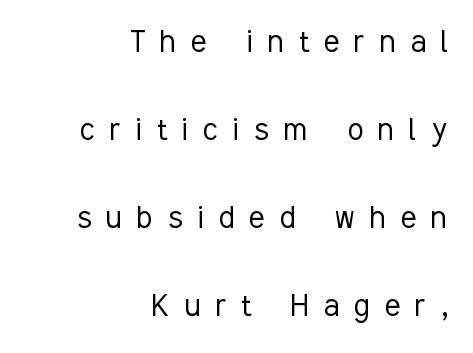
Note the varied advance widths — an 'i' is clearly narrower than an 'm'. This sample is right-justified, so line beginnings fall wherever the words allow. Characters follow at a spacing far wider than the type designer built in. Each row of text sits above clean, open space. Does the lettering tilt? It doesn't — this is upright. Stroke terminals: plain, sans-serif.
